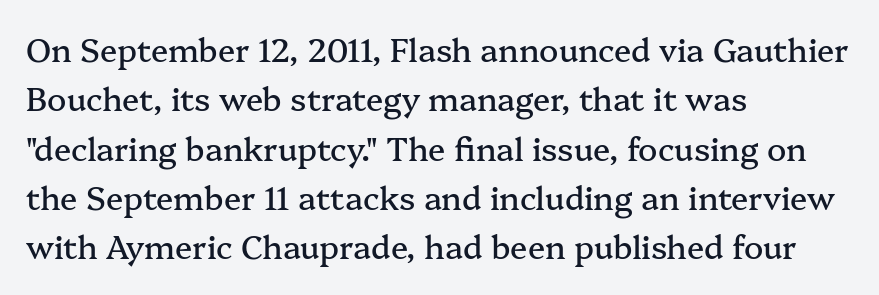
{"serif": "yes", "italic": "no", "width": "normal", "stroke_contrast": "medium", "x_height": "medium", "monospaced": "no", "underline": "no", "align": "left", "line_spacing": "normal", "line_spacing_ratio": 1.54, "letter_spacing": "normal", "letter_spacing_em": 0.0, "glyph_px": 32}
